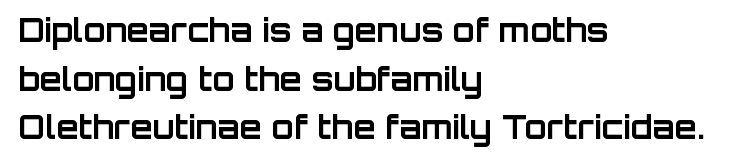
The face used here is a sans, in the tradition of grotesques and geometrics. The letters stand upright; this is a roman face. Standard letterfit; no display-style spreading of the glyphs. Notice how descenders clear the ascenders below comfortably — that's standard leading. Here the designer chose a conventional face with non-uniform glyph widths.
